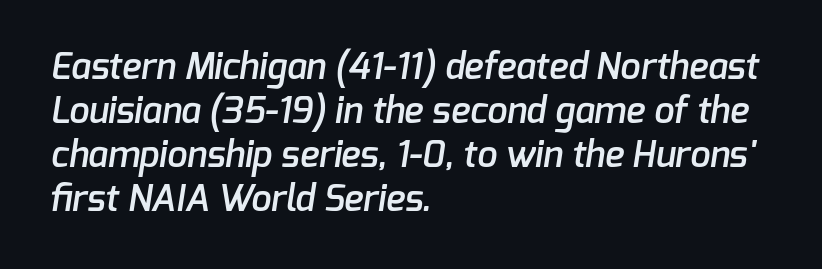
{"serif": "no", "bold": "semi", "weight": "semibold", "width": "normal", "stroke_contrast": "low", "x_height": "medium", "monospaced": "no", "underline": "no", "align": "left", "line_spacing_ratio": 1.22, "letter_spacing": "normal", "letter_spacing_em": 0.0, "glyph_px": 36}
